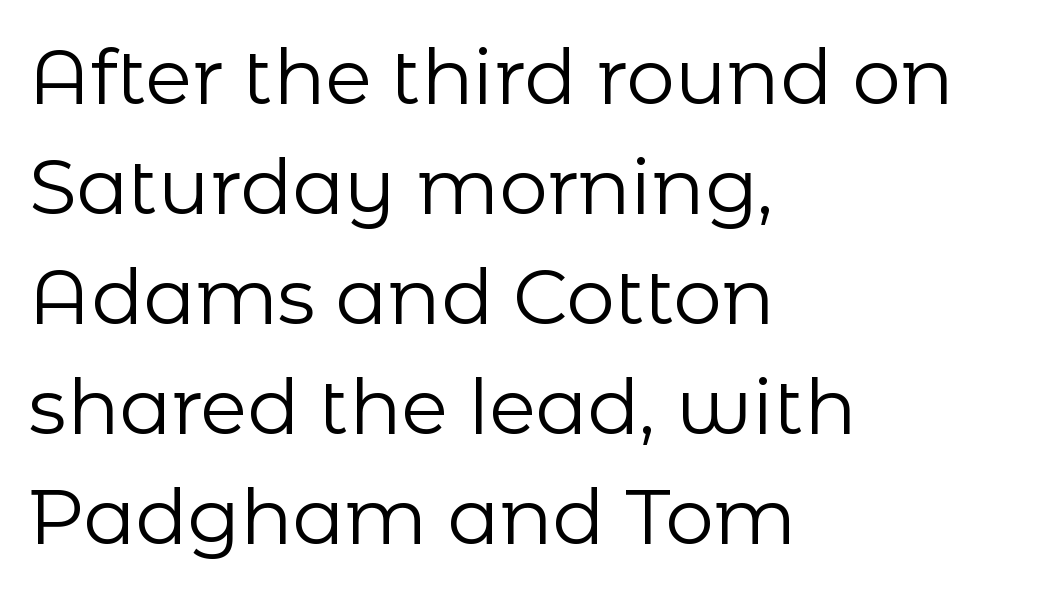
Plain, unruled lines of type. Caption: face not bold, strokes unweighted. It's the straight-up-and-down kind of type. Does the copy run flush right? No — it runs flush left. Proportional: the letters do not fall into vertical columns.
